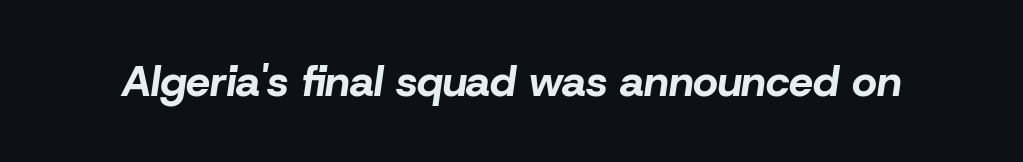
Q: Is the text bold? A: Yes.
Q: Is the text italic (slanted)? A: Yes, it leans right by about 8 degrees.
Q: Is the text underlined? A: No.
Q: Is the spacing between letters normal or unusually wide? A: Normal.
Q: Width (condensed, normal, or wide)? A: Normal.
Q: Stroke contrast? A: Low.
Q: x-height? A: Medium.
Q: Monospaced? A: No.
